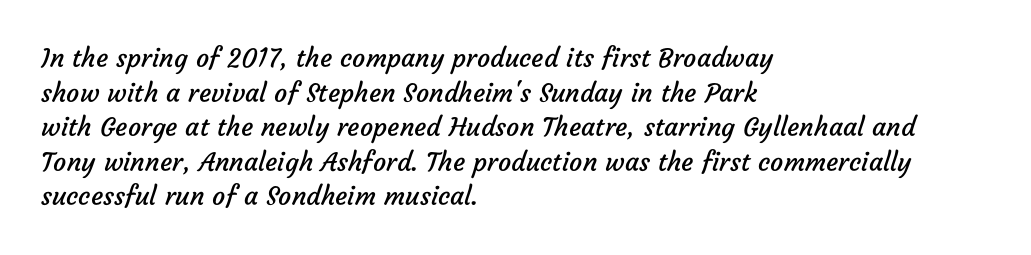
The passage shown stacks its lines at a standard gap. The lines in this sample share a left origin and differ only in where they stop. Words appear dense and cohesive because spacing is normal. Only glyphs here, with clear space below each row. Ink coverage per letter is moderate at most.
